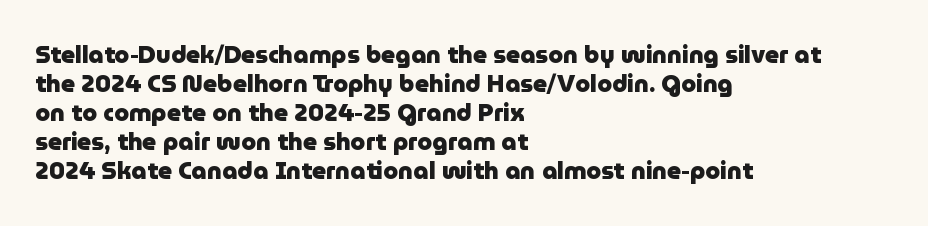
Q: Is the text bold? A: Yes.
Q: Is the text italic (slanted)? A: No, it is upright.
Q: Is the text underlined? A: No.
Q: How is the paragraph aligned? A: Left-aligned.
Q: Is the spacing between letters normal or unusually wide? A: Normal.
